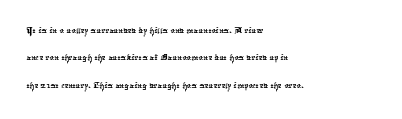
The image shows 22 px text type; set left-aligned, line spacing 1.24x, normal letter spacing, not underlined.
